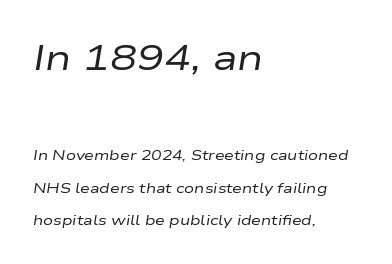
Q: Is the text bold? A: No.
Q: Is the text italic (slanted)? A: Yes, it leans right by about 9 degrees.
Q: Is the text underlined? A: No.
Q: How is the paragraph aligned? A: Left-aligned.
Q: Is the spacing between letters normal or unusually wide? A: Normal.
Q: Is the spacing between lines tight, normal or loose? A: Loose.
Q: Which block of text is set in a larger size, the first (top) or the second (bottom)? A: The first (top) one.
Q: Width (condensed, normal, or wide)? A: Wide.
Q: Stroke contrast? A: Low.
Q: x-height? A: Medium.
Q: Monospaced? A: No.
